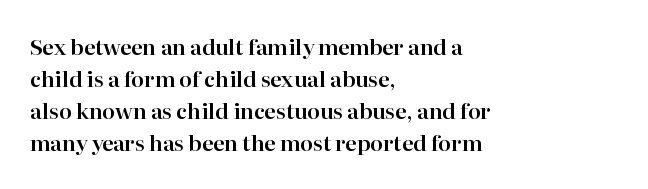
Layout note: lines flush left. The string is rendered with underlining switched off. The line texture is even and compact thanks to regular tracking. A roman cut, with each character standing at attention. The space between consecutive lines is moderate.
